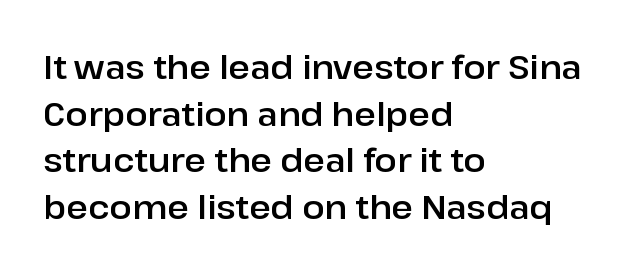
The zone under the glyphs is completely vacant. You could not count columns in this text — the font is proportionally spaced. Compared with typical paragraphs, the rows here are spaced about the same. This is roman type, the default non-slanted kind.
